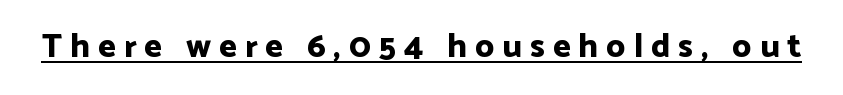
You could not count columns in this text — the font is proportionally spaced. Plenty of ink on the page — the face is bold. The lettering stays uniformly vertical, giving the passage a roman look. The tracking jumps out immediately: characters are airy and widely separated. Is there an underline? Yes — a line sits under the letters. The font family rendered here belongs to the sans-serif group.
